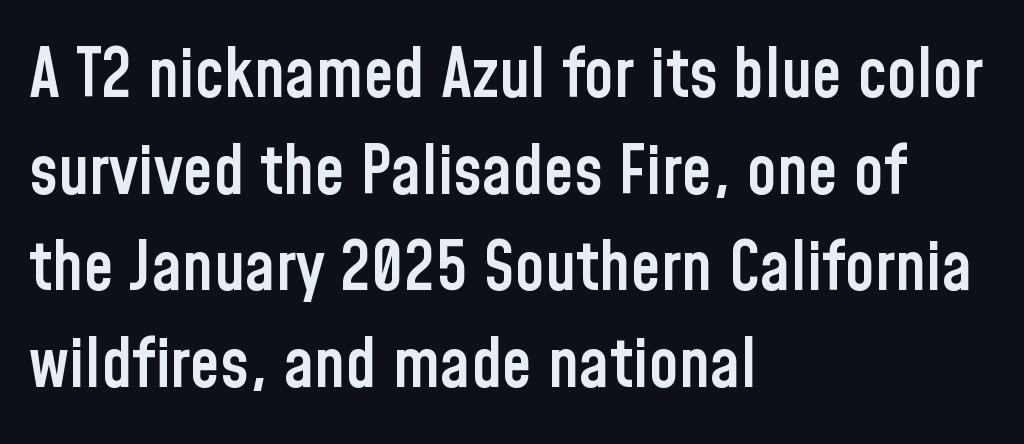
{"serif": "no", "italic": "no", "bold": "semi", "weight": "semibold", "width": "condensed", "stroke_contrast": "low", "x_height": "medium", "monospaced": "no", "underline": "no", "align": "left", "line_spacing": "normal", "line_spacing_ratio": 1.42, "letter_spacing": "normal", "letter_spacing_em": 0.0, "glyph_px": 68}
